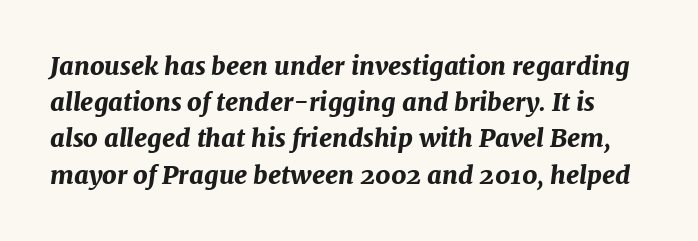
{"italic": "yes", "lean": "right", "slant_degrees": 7, "bold": "yes", "underline": "no", "line_spacing": "normal", "line_spacing_ratio": 1.45, "letter_spacing": "normal", "letter_spacing_em": 0.0, "glyph_px": 25}
